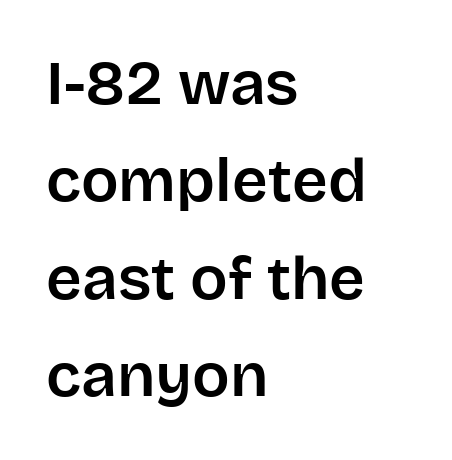
A classic flush-left, rag-right setting is used for this passage. The letters advance in unequal steps, a hallmark of proportional type. It's the straight-up-and-down kind of type. The glyphs in this specimen are sans serif. Leading: standard. Beneath every word, the page is bare.
